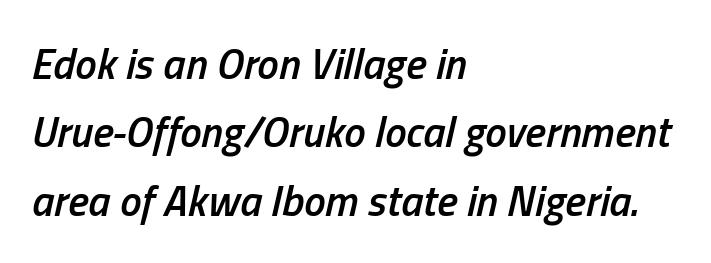
{"italic": "yes", "lean": "right", "slant_degrees": 13, "bold": "semi", "weight": "semibold", "width": "condensed", "stroke_contrast": "low", "x_height": "medium", "monospaced": "no", "underline": "no", "align": "left", "line_spacing": "normal", "line_spacing_ratio": 1.59, "letter_spacing": "normal", "letter_spacing_em": 0.0, "glyph_px": 43}
